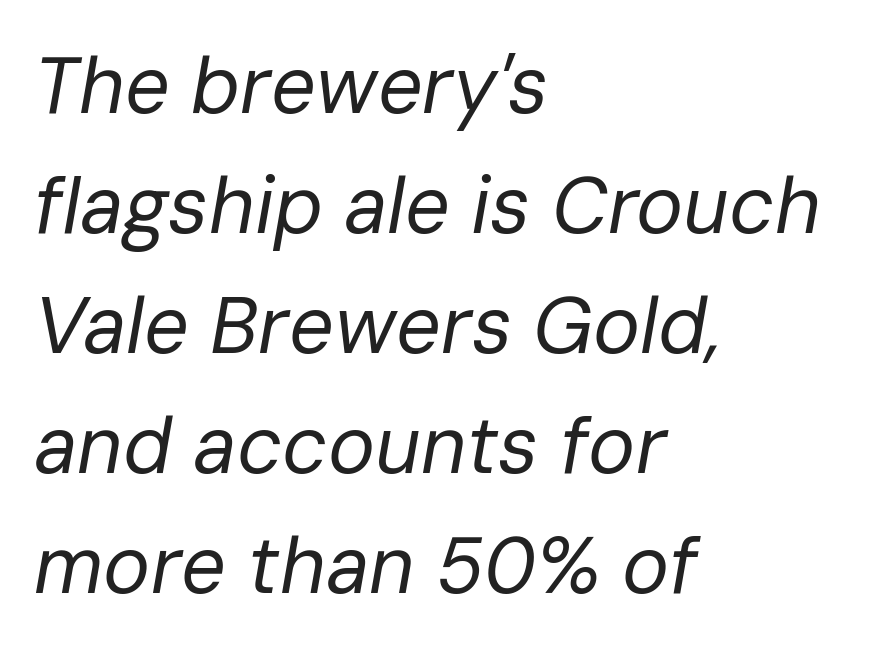
The letters are slanted; this is an italic face. Stems here are at most as thick as an everyday book face. Honestly, there is no underline to notice here at all. Visually the block forms a straight wall on the left and a jagged coastline on the right.
